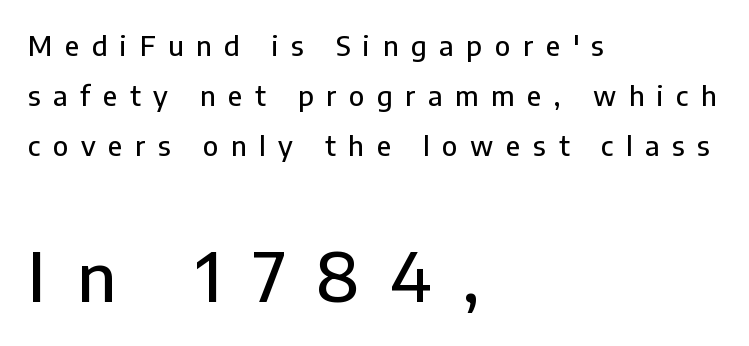
Q: Is the text italic (slanted)? A: No, it is upright.
Q: Is the typeface a serif or a sans-serif typeface? A: Sans-serif.
Q: Is the text underlined? A: No.
Q: How is the paragraph aligned? A: Left-aligned.
Q: Is the spacing between letters normal or unusually wide? A: Unusually wide.
Q: Which block of text is set in a larger size, the first (top) or the second (bottom)? A: The second (bottom) one.
Q: Width (condensed, normal, or wide)? A: Normal.
Q: Stroke contrast? A: Low.
Q: x-height? A: Medium.
Q: Monospaced? A: No.
